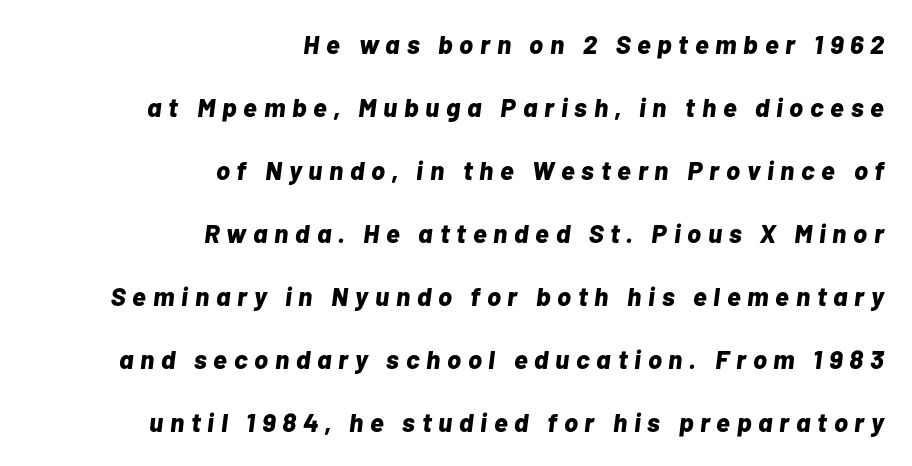
The image shows 26 px bold type, italic (leaning right); set right-aligned, loose line spacing (2.42x), unusually wide letter spacing (+0.26 em), not underlined.
